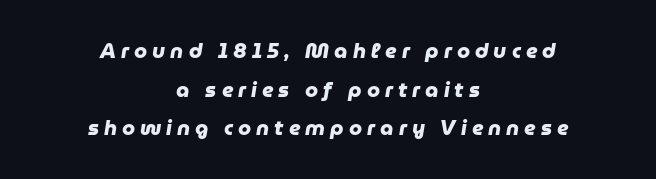
Q: Is the text bold? A: Yes.
Q: Is the text underlined? A: No.
Q: How is the paragraph aligned? A: Centered.
Q: Is the spacing between letters normal or unusually wide? A: Unusually wide.
